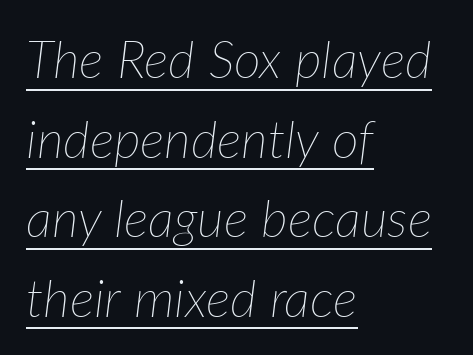
The image shows 52 px thin type, italic (leaning right); set left-aligned, normal line spacing (1.53x), normal letter spacing, underlined; low stroke contrast and a medium x-height.
